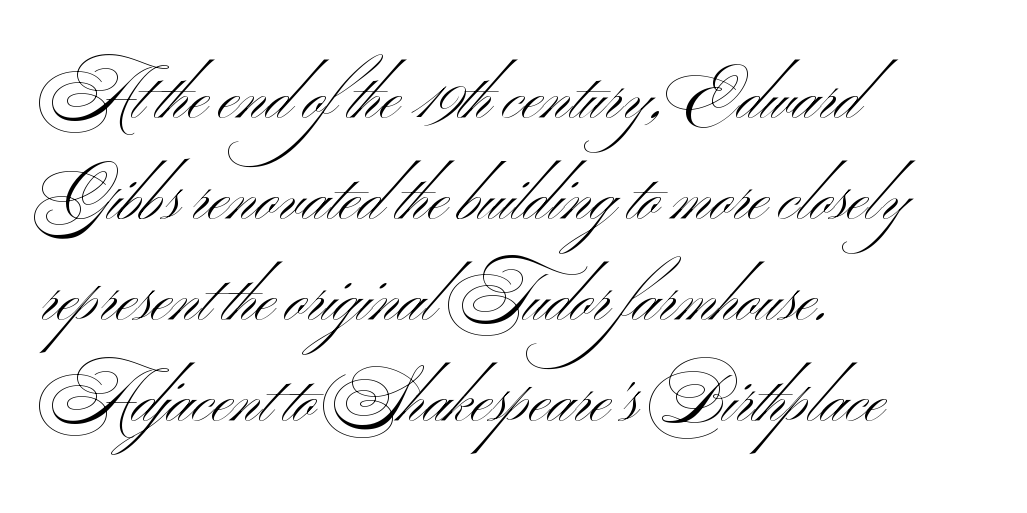
{"serif": "no", "bold": "no", "weight": "light", "width": "wide", "stroke_contrast": "medium", "x_height": "small", "monospaced": "no", "underline": "no", "align": "left", "line_spacing": "normal", "line_spacing_ratio": 1.53, "letter_spacing": "normal", "letter_spacing_em": 0.0, "glyph_px": 66}
